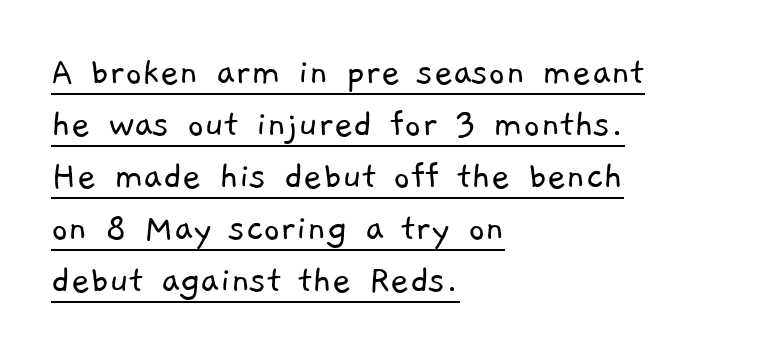
{"serif": "no", "bold": "no", "weight": "light", "width": "normal", "stroke_contrast": "low", "x_height": "medium", "monospaced": "no", "underline": "yes", "align": "left", "line_spacing": "normal", "line_spacing_ratio": 1.27, "letter_spacing": "normal", "letter_spacing_em": 0.0, "glyph_px": 41}
